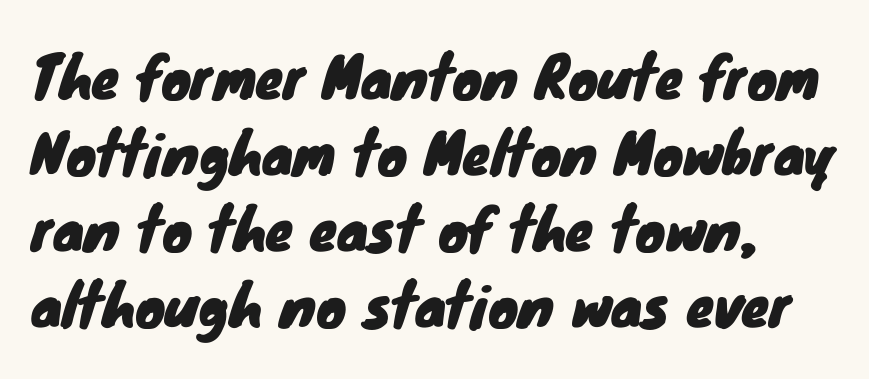
This rendering leaves character spacing at its baseline value. Letterform terminals end flat and unadorned throughout the passage. Varying glyph widths throughout — classic text-font behaviour. Each new line begins a customary step beneath the previous one. The string is rendered with underlining switched off.
